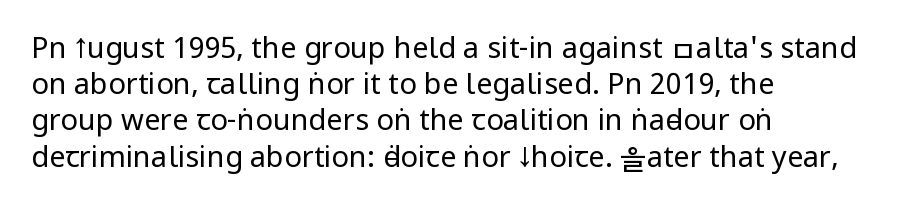
{"serif": "no", "italic": "no", "bold": "no", "weight": "regular", "width": "condensed", "stroke_contrast": "low", "x_height": "large", "monospaced": "no", "underline": "no", "align": "left", "line_spacing": "normal", "line_spacing_ratio": 1.25, "letter_spacing": "normal", "letter_spacing_em": 0.0, "glyph_px": 29}
